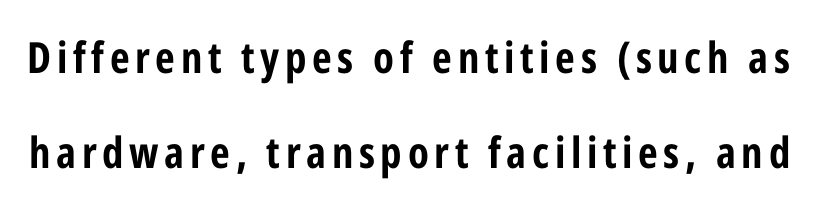
{"serif": "no", "italic": "no", "bold": "yes", "weight": "bold", "width": "condensed", "stroke_contrast": "low", "x_height": "medium", "monospaced": "no", "underline": "no", "line_spacing": "loose", "line_spacing_ratio": 2.21, "glyph_px": 43}
